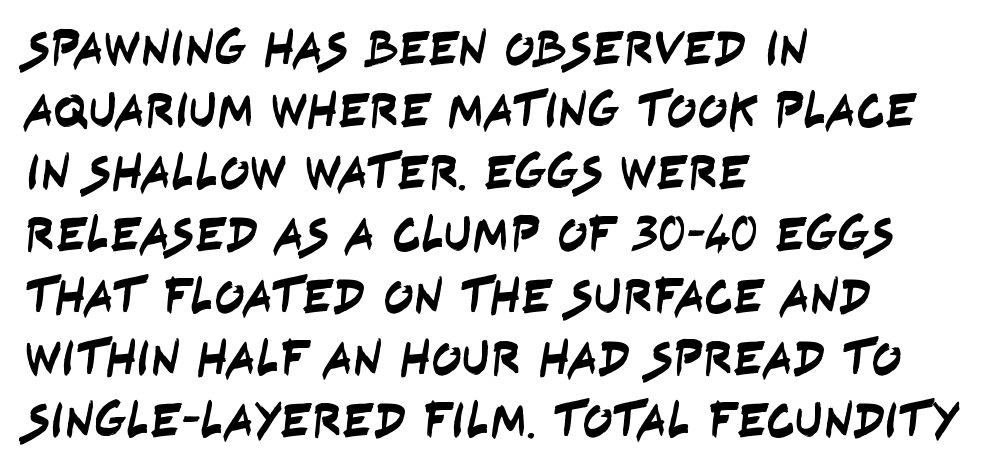
Q: Is the typeface a serif or a sans-serif typeface? A: Sans-serif.
Q: Is the text underlined? A: No.
Q: How is the paragraph aligned? A: Left-aligned.
Q: Is the spacing between letters normal or unusually wide? A: Normal.
Q: Width (condensed, normal, or wide)? A: Condensed.
Q: Stroke contrast? A: Low.
Q: x-height? A: Large.
Q: Monospaced? A: No.
